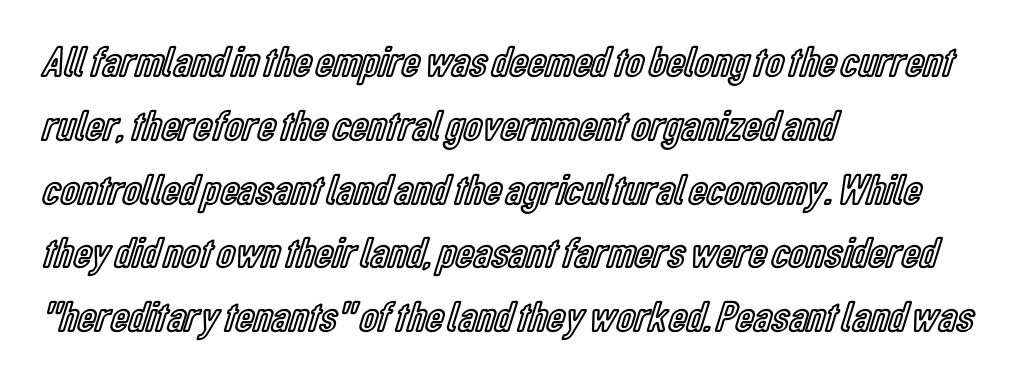
Q: Is the text italic (slanted)? A: Yes.
Q: Is the text underlined? A: No.
Q: How is the paragraph aligned? A: Left-aligned.
Q: Is the spacing between letters normal or unusually wide? A: Normal.
Q: Is the spacing between lines tight, normal or loose? A: Normal.
Q: Width (condensed, normal, or wide)? A: Condensed.
Q: x-height? A: Medium.
Q: Monospaced? A: No.
